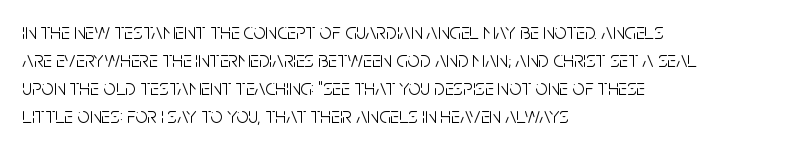
{"italic": "no", "bold": "no", "underline": "no", "align": "left", "line_spacing": "normal", "line_spacing_ratio": 1.28, "letter_spacing": "normal", "letter_spacing_em": 0.0, "glyph_px": 22}
